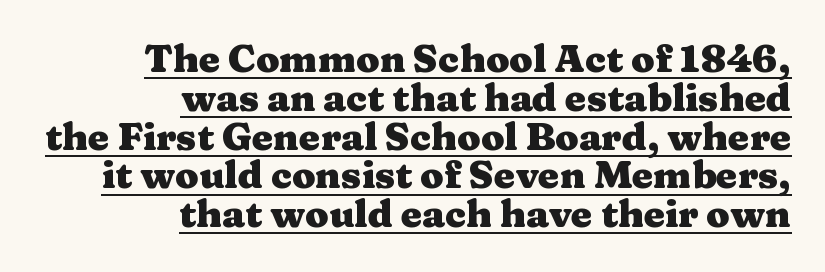
{"serif": "yes", "italic": "no", "bold": "yes", "weight": "heavy", "width": "wide", "stroke_contrast": "medium", "x_height": "medium", "monospaced": "no", "underline": "yes", "align": "right", "line_spacing": "tight", "line_spacing_ratio": 1.02, "letter_spacing": "normal", "letter_spacing_em": 0.0, "glyph_px": 38}
